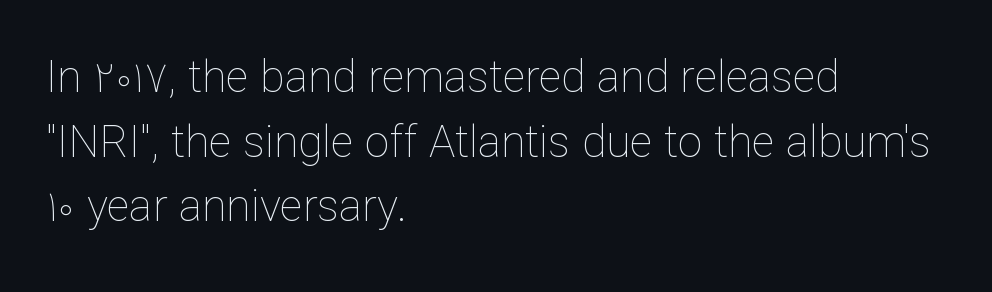
Q: Is the text bold? A: No.
Q: Is the text italic (slanted)? A: No, it is upright.
Q: Is the text underlined? A: No.
Q: How is the paragraph aligned? A: Left-aligned.
Q: Is the spacing between letters normal or unusually wide? A: Normal.
Q: Is the spacing between lines tight, normal or loose? A: Normal.
Q: Width (condensed, normal, or wide)? A: Normal.
Q: Stroke contrast? A: Low.
Q: x-height? A: Medium.
Q: Monospaced? A: No.
